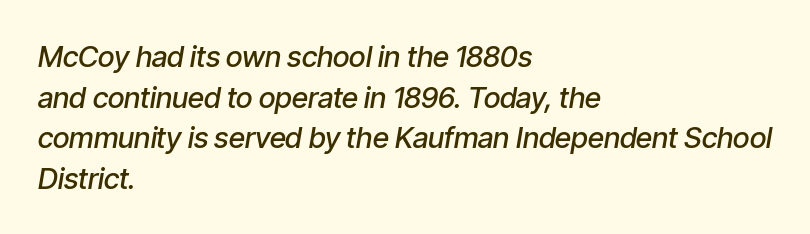
Q: Is the text bold? A: Semi-bold.
Q: Is the text italic (slanted)? A: Yes, it leans right by about 9 degrees.
Q: Is the text underlined? A: No.
Q: How is the paragraph aligned? A: Left-aligned.
Q: Is the spacing between letters normal or unusually wide? A: Normal.
Q: Is the spacing between lines tight, normal or loose? A: Normal.
Q: Width (condensed, normal, or wide)? A: Condensed.
Q: Stroke contrast? A: Low.
Q: x-height? A: Medium.
Q: Monospaced? A: No.
